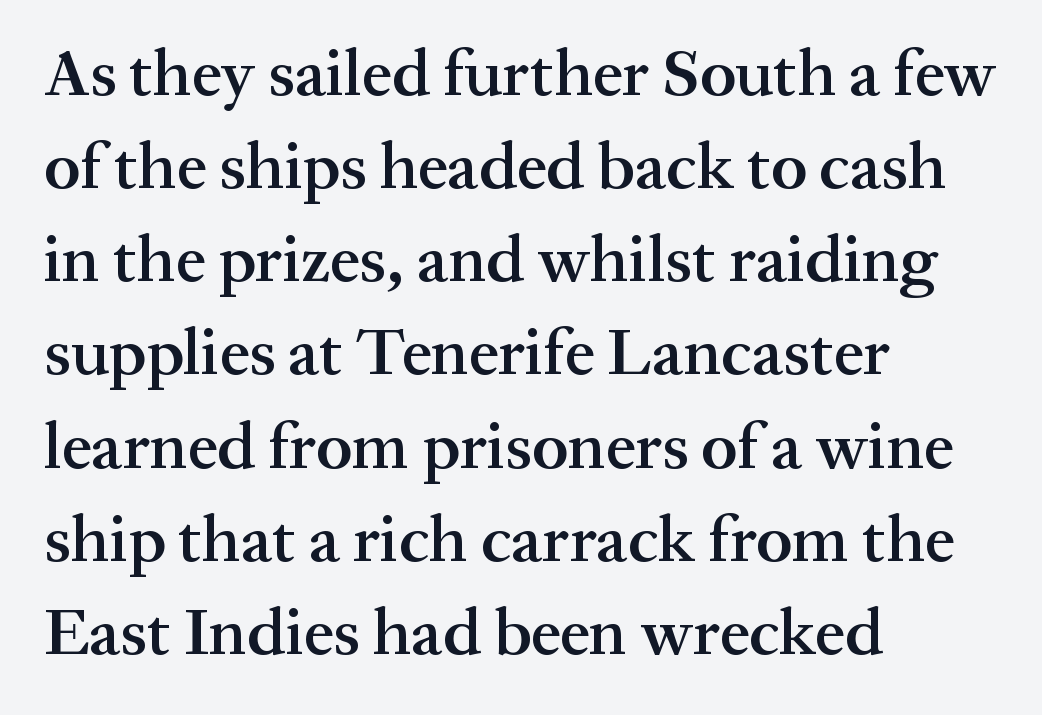
{"serif": "yes", "italic": "no", "bold": "semi", "weight": "semibold", "width": "normal", "stroke_contrast": "medium", "x_height": "medium", "monospaced": "no", "underline": "no", "align": "left", "line_spacing": "normal", "line_spacing_ratio": 1.39, "letter_spacing": "normal", "letter_spacing_em": 0.0, "glyph_px": 67}
